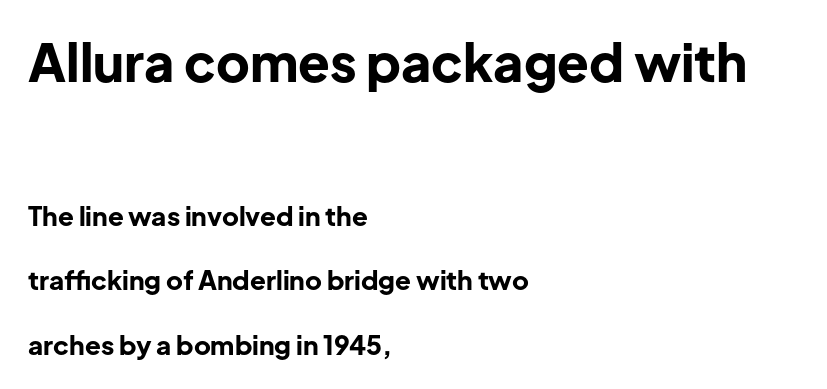
The image shows 52 px bold sans-serif type, upright; set left-aligned, loose line spacing (2.48x), normal letter spacing, not underlined; the first (top) block is 2.0x larger; low stroke contrast and a medium x-height.
